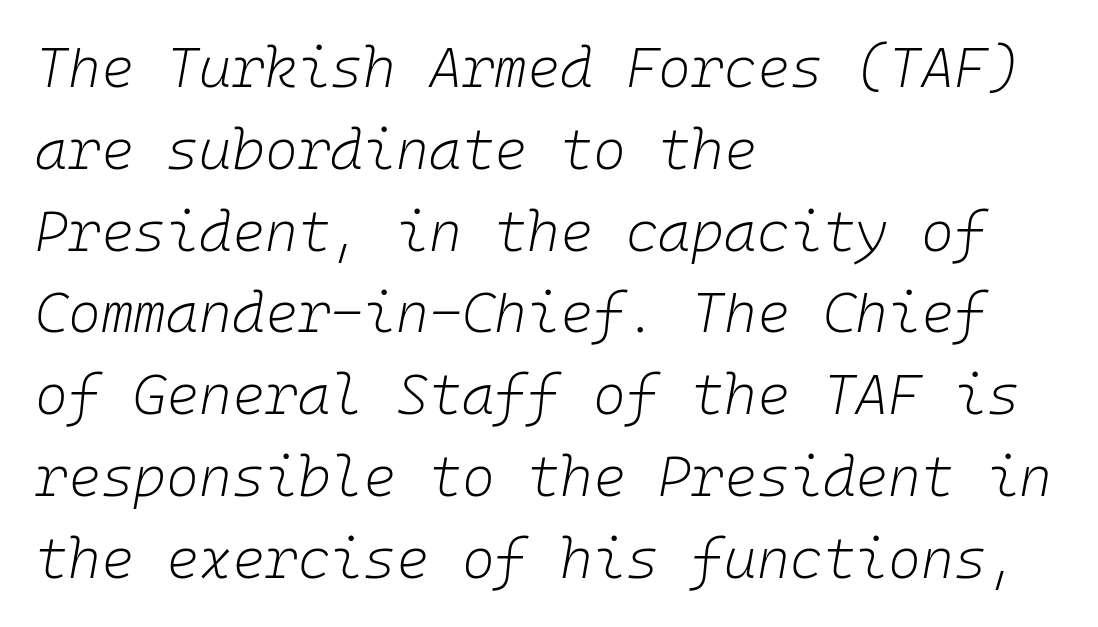
If you drew a ruler down the left edge, every line would touch it. Stems and bowls with no extra thickness — not bold. Fixed-width glyphs throughout — classic coding-font behaviour. Default kerning and tracking; the words read as compact shapes. Regular leading.
